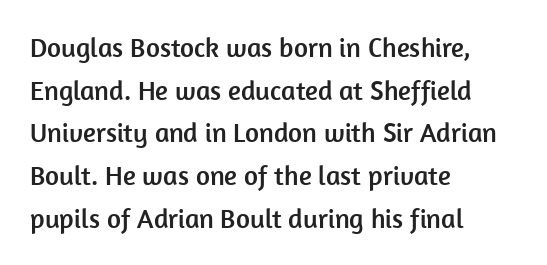
Q: Is the text italic (slanted)? A: No, it is upright.
Q: Is the text underlined? A: No.
Q: How is the paragraph aligned? A: Left-aligned.
Q: Is the spacing between letters normal or unusually wide? A: Normal.
Q: Is the spacing between lines tight, normal or loose? A: Normal.
